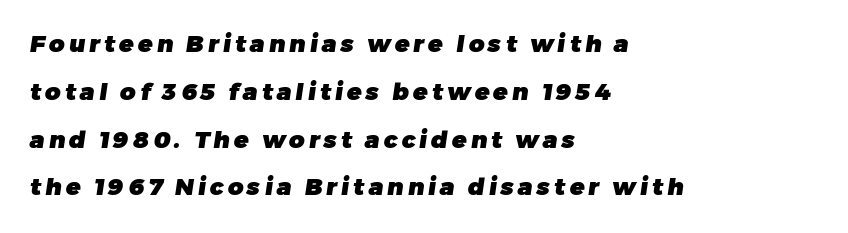
{"bold": "yes", "underline": "no", "align": "left", "line_spacing": "loose", "line_spacing_ratio": 1.99, "glyph_px": 24}
